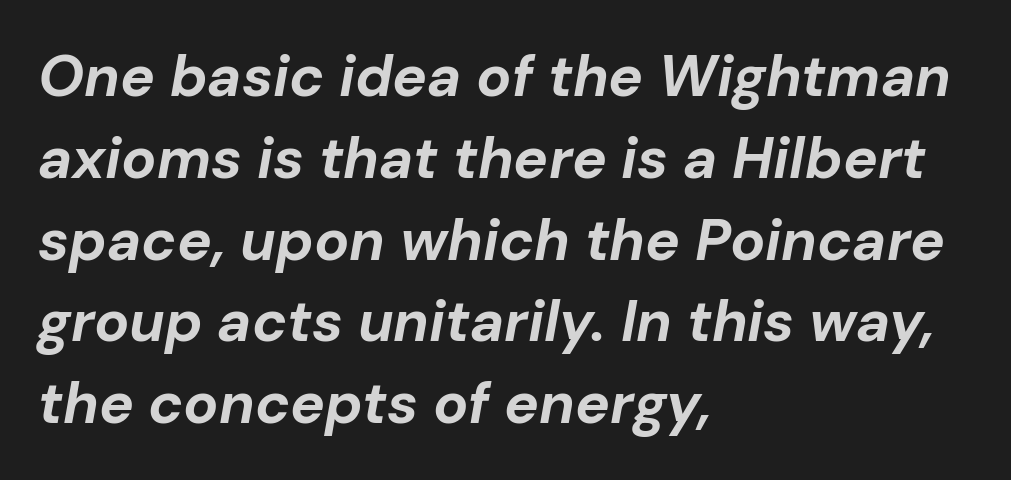
Q: Is the text bold? A: Yes.
Q: Is the text italic (slanted)? A: Yes, it leans right by about 10 degrees.
Q: Is the text underlined? A: No.
Q: How is the paragraph aligned? A: Left-aligned.
Q: Is the spacing between letters normal or unusually wide? A: Normal.
Q: Is the spacing between lines tight, normal or loose? A: Normal.
Q: Width (condensed, normal, or wide)? A: Normal.
Q: Stroke contrast? A: Low.
Q: x-height? A: Medium.
Q: Monospaced? A: No.
